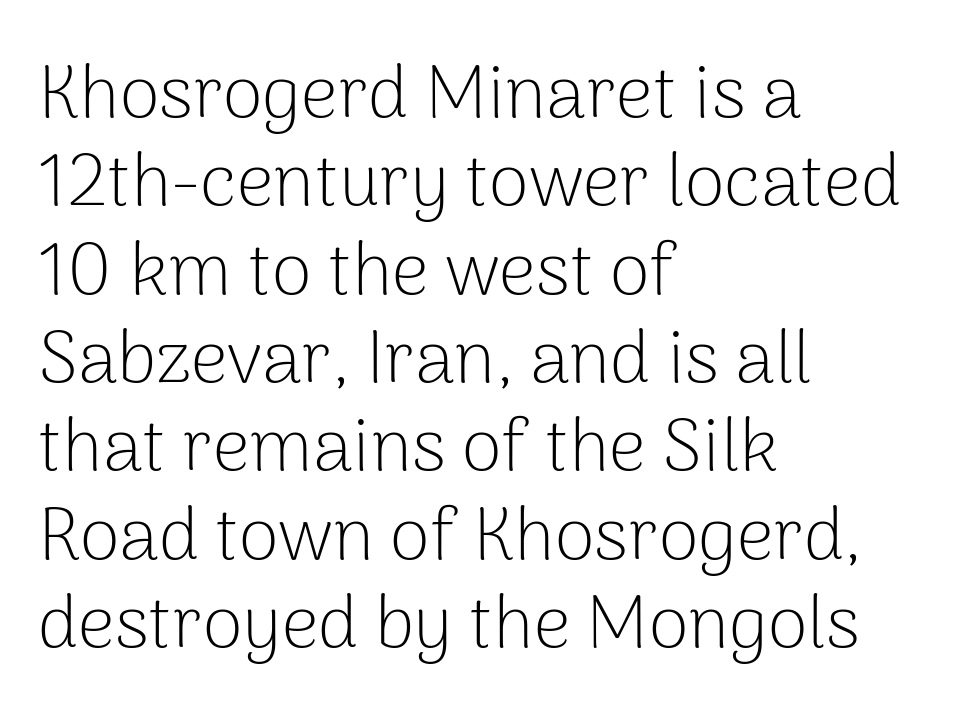
{"serif": "no", "italic": "no", "bold": "no", "weight": "light", "width": "normal", "stroke_contrast": "low", "x_height": "medium", "monospaced": "no", "underline": "no", "align": "left", "line_spacing_ratio": 1.21, "letter_spacing": "normal", "letter_spacing_em": 0.0, "glyph_px": 73}
